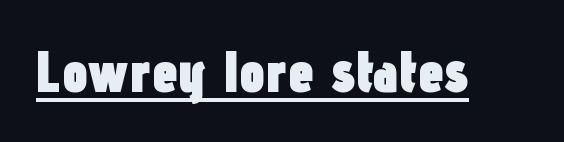
Q: Is the text bold? A: Yes.
Q: Is the text italic (slanted)? A: No, it is upright.
Q: Is the typeface a serif or a sans-serif typeface? A: Sans-serif.
Q: Is the text underlined? A: Yes.
Q: Is the spacing between letters normal or unusually wide? A: Normal.
Q: Width (condensed, normal, or wide)? A: Condensed.
Q: Stroke contrast? A: Low.
Q: x-height? A: Medium.
Q: Monospaced? A: No.
